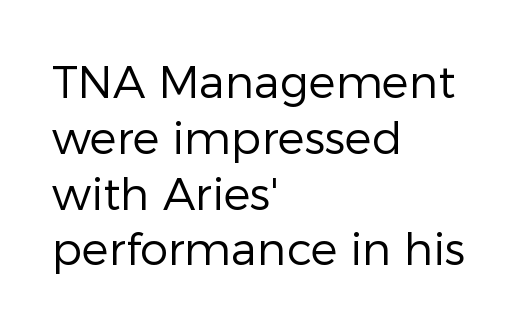
{"serif": "no", "italic": "no", "bold": "no", "weight": "regular", "width": "normal", "stroke_contrast": "low", "x_height": "medium", "monospaced": "no", "underline": "no", "align": "left", "line_spacing_ratio": 1.24, "letter_spacing": "normal", "letter_spacing_em": 0.0, "glyph_px": 45}
